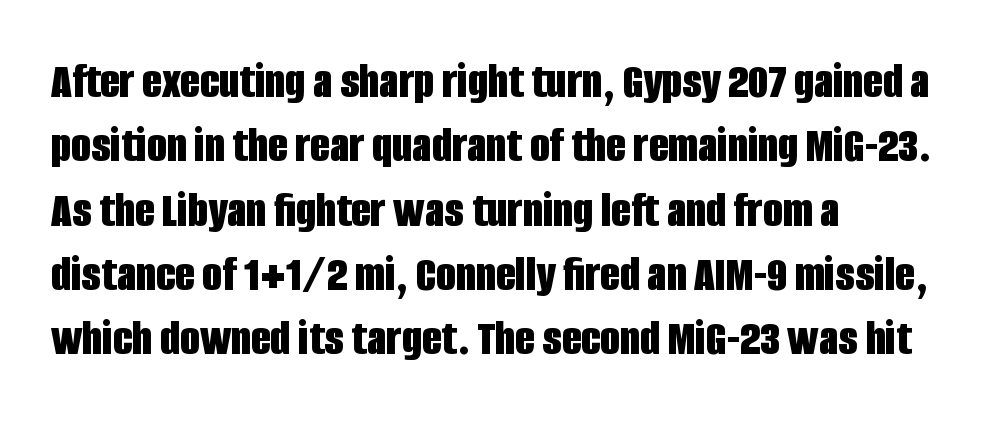
Q: Is the text bold? A: Yes.
Q: Is the text italic (slanted)? A: No, it is upright.
Q: Is the typeface a serif or a sans-serif typeface? A: Sans-serif.
Q: Is the text underlined? A: No.
Q: How is the paragraph aligned? A: Left-aligned.
Q: Is the spacing between letters normal or unusually wide? A: Normal.
Q: Is the spacing between lines tight, normal or loose? A: Normal.
Q: Width (condensed, normal, or wide)? A: Condensed.
Q: Stroke contrast? A: Low.
Q: x-height? A: Large.
Q: Monospaced? A: No.
